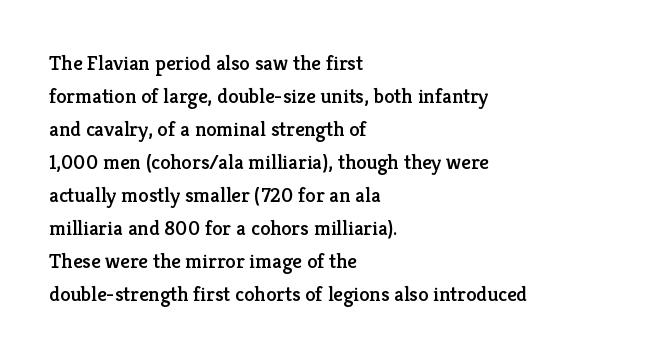
Q: Is the text italic (slanted)? A: No, it is upright.
Q: Is the text underlined? A: No.
Q: How is the paragraph aligned? A: Left-aligned.
Q: Is the spacing between letters normal or unusually wide? A: Normal.
Q: Is the spacing between lines tight, normal or loose? A: Normal.
